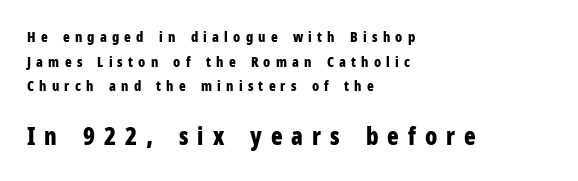
Q: Is the text bold? A: Yes.
Q: Is the text italic (slanted)? A: No, it is upright.
Q: Is the text underlined? A: No.
Q: How is the paragraph aligned? A: Left-aligned.
Q: Is the spacing between letters normal or unusually wide? A: Unusually wide.
Q: Which block of text is set in a larger size, the first (top) or the second (bottom)? A: The second (bottom) one.
